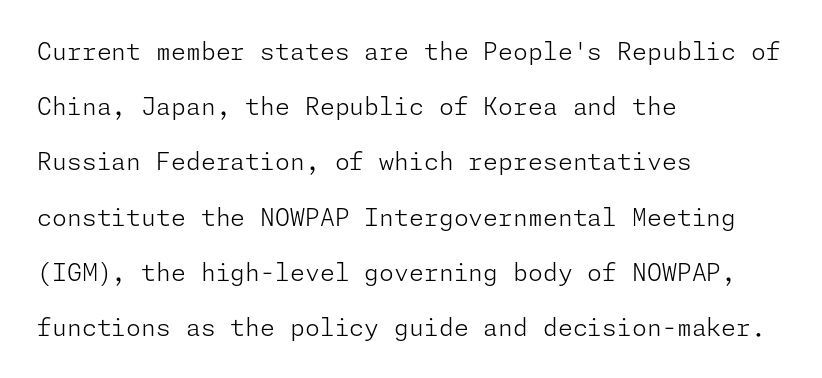
No word sits above an underline. The typesetting does not lean heavy: it is not bold. The lines in this sample share a left origin and differ only in where they stop. A roman cut, with each character standing at attention. How would I describe the line gaps? Wide and relaxed. The horizontal fit of the characters is conventional and even.
